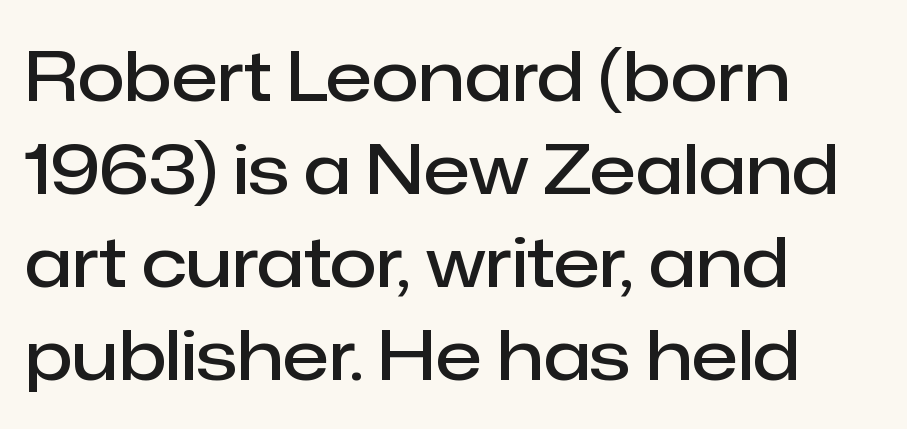
Q: Is the text bold? A: Semi-bold.
Q: Is the text italic (slanted)? A: No, it is upright.
Q: Is the typeface a serif or a sans-serif typeface? A: Sans-serif.
Q: Is the text underlined? A: No.
Q: How is the paragraph aligned? A: Left-aligned.
Q: Is the spacing between letters normal or unusually wide? A: Normal.
Q: Is the spacing between lines tight, normal or loose? A: Normal.
Q: Width (condensed, normal, or wide)? A: Normal.
Q: Stroke contrast? A: Low.
Q: x-height? A: Medium.
Q: Monospaced? A: No.
